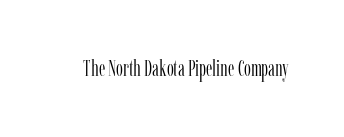
The image shows 22 px text type, upright; set normal letter spacing, not underlined.
